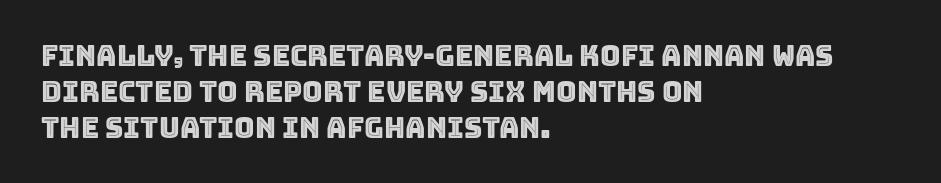
Q: Is the text italic (slanted)? A: No, it is upright.
Q: Is the text underlined? A: No.
Q: How is the paragraph aligned? A: Left-aligned.
Q: Is the spacing between letters normal or unusually wide? A: Normal.
Q: Is the spacing between lines tight, normal or loose? A: Normal.
Q: Width (condensed, normal, or wide)? A: Normal.
Q: x-height? A: Large.
Q: Monospaced? A: No.
